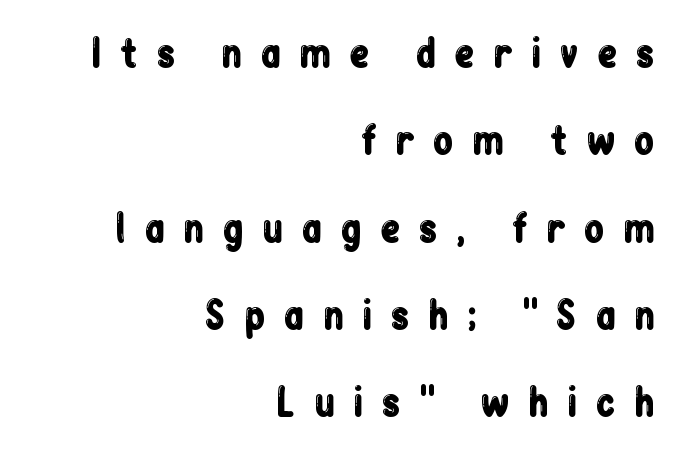
Q: Is the text italic (slanted)? A: No, it is upright.
Q: Is the typeface a serif or a sans-serif typeface? A: Sans-serif.
Q: Is the text underlined? A: No.
Q: How is the paragraph aligned? A: Right-aligned.
Q: Is the spacing between letters normal or unusually wide? A: Unusually wide.
Q: Is the spacing between lines tight, normal or loose? A: Loose.
Q: Width (condensed, normal, or wide)? A: Condensed.
Q: Stroke contrast? A: Low.
Q: x-height? A: Medium.
Q: Monospaced? A: No.
